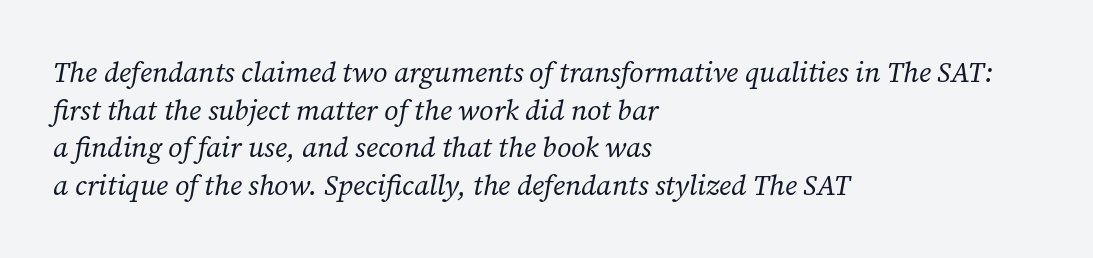
{"serif": "yes", "italic": "yes", "lean": "right", "slant_degrees": 12, "bold": "no", "weight": "regular", "width": "normal", "stroke_contrast": "low", "x_height": "medium", "monospaced": "no", "underline": "no", "align": "left", "line_spacing": "normal", "line_spacing_ratio": 1.34, "letter_spacing": "normal", "letter_spacing_em": 0.0, "glyph_px": 28}
